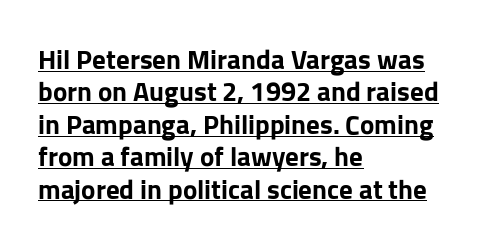
This sample uses plain, unmodified letter spacing. Posture: vertical. Emphasis is given by a line drawn under the lettering. Casual observation: everything's shoved over to the left.
